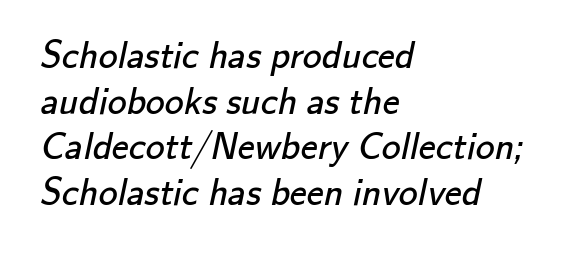
This sample has the flowing, uneven cadence of proportional lettering. Look at the tracking — it's just the regular setting, nothing added. Unlike a traditional serif, this face leaves its strokes unadorned. The glyphs are unaccompanied by any horizontal stroke below them. These lines stack with their left ends in a neat column.
